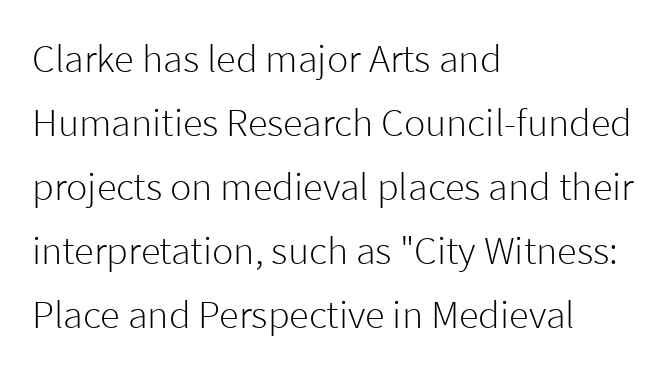
Q: Is the text bold? A: No.
Q: Is the text italic (slanted)? A: No, it is upright.
Q: Is the typeface a serif or a sans-serif typeface? A: Sans-serif.
Q: Is the text underlined? A: No.
Q: How is the paragraph aligned? A: Left-aligned.
Q: Is the spacing between letters normal or unusually wide? A: Normal.
Q: Is the spacing between lines tight, normal or loose? A: Normal.
Q: Width (condensed, normal, or wide)? A: Normal.
Q: Stroke contrast? A: Low.
Q: x-height? A: Medium.
Q: Monospaced? A: No.
